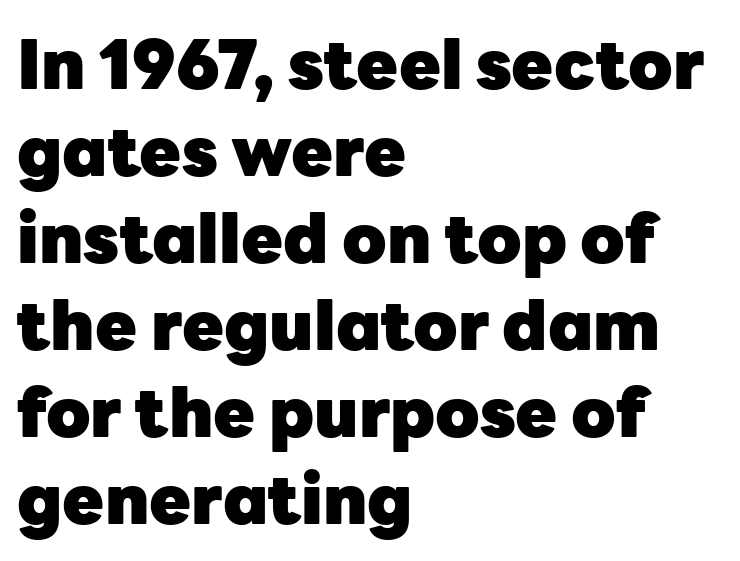
The image shows 68 px heavy sans-serif type, upright; set left-aligned, normal line spacing (1.28x), normal letter spacing, not underlined; low stroke contrast and a medium x-height.
